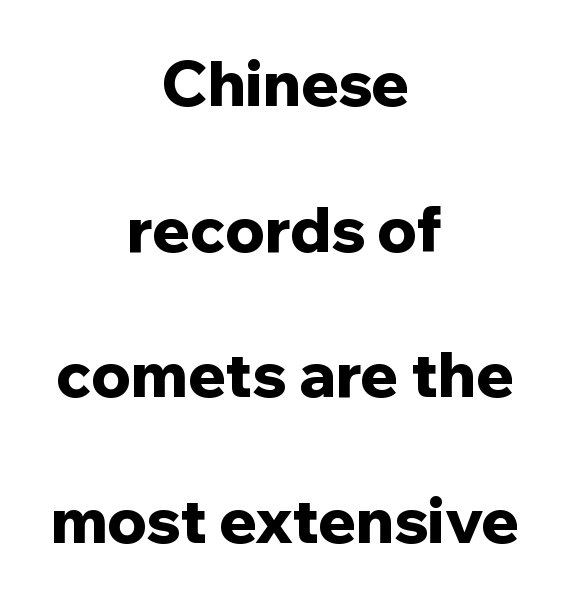
The image shows 62 px bold sans-serif type, upright; set centered, loose line spacing (2.35x), normal letter spacing, not underlined; low stroke contrast and a medium x-height.
